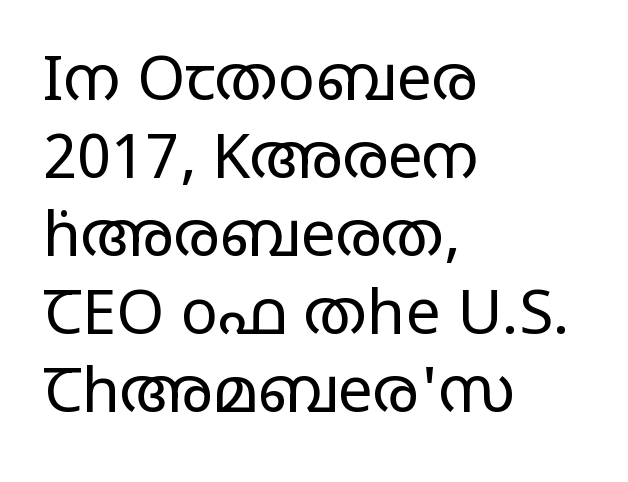
Q: Is the text bold? A: No.
Q: Is the text italic (slanted)? A: No, it is upright.
Q: Is the typeface a serif or a sans-serif typeface? A: Sans-serif.
Q: Is the text underlined? A: No.
Q: How is the paragraph aligned? A: Left-aligned.
Q: Is the spacing between letters normal or unusually wide? A: Normal.
Q: Is the spacing between lines tight, normal or loose? A: Normal.
Q: Width (condensed, normal, or wide)? A: Wide.
Q: Stroke contrast? A: Low.
Q: x-height? A: Large.
Q: Monospaced? A: No.
